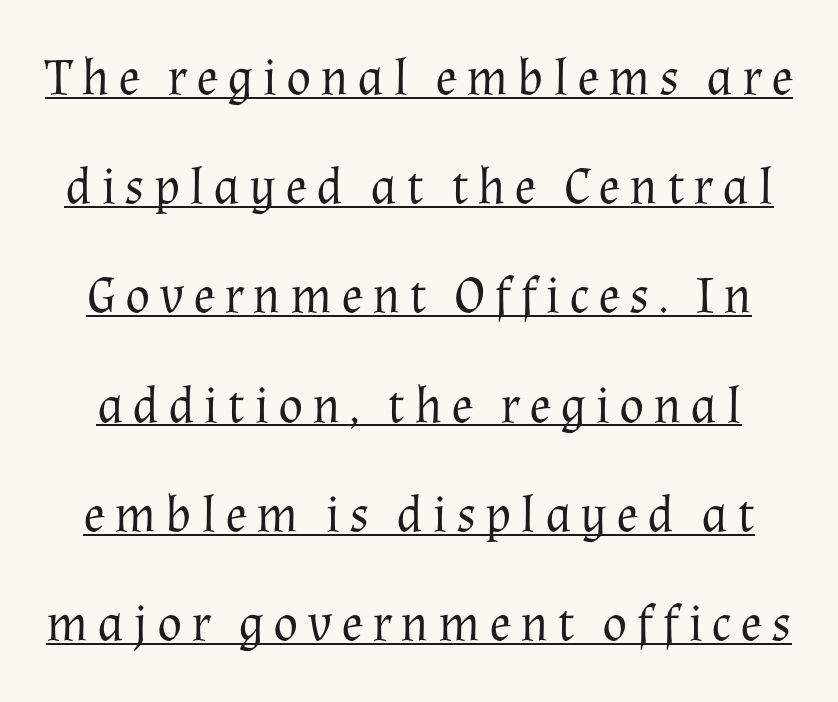
The image shows 52 px regular-weight serif type, upright; set loose line spacing (2.1x), underlined; medium stroke contrast and a medium x-height.
